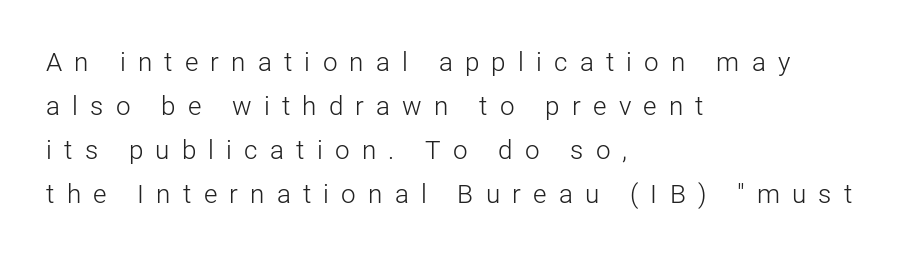
Q: Is the text bold? A: No.
Q: Is the text italic (slanted)? A: No, it is upright.
Q: Is the text underlined? A: No.
Q: How is the paragraph aligned? A: Left-aligned.
Q: Is the spacing between letters normal or unusually wide? A: Unusually wide.
Q: Is the spacing between lines tight, normal or loose? A: Normal.
